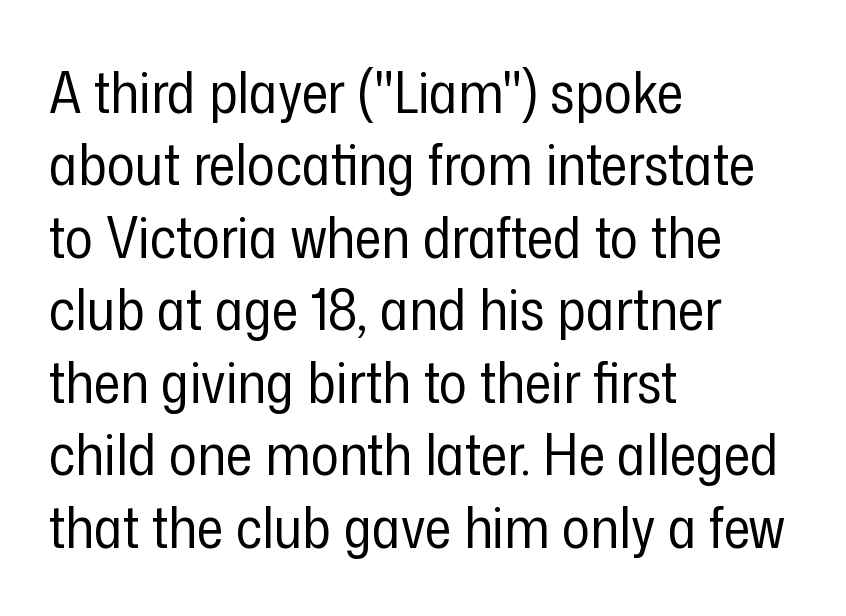
{"serif": "no", "italic": "no", "bold": "no", "weight": "regular", "width": "condensed", "stroke_contrast": "low", "x_height": "medium", "monospaced": "no", "underline": "no", "align": "left", "line_spacing": "normal", "line_spacing_ratio": 1.25, "letter_spacing": "normal", "letter_spacing_em": 0.0, "glyph_px": 58}
